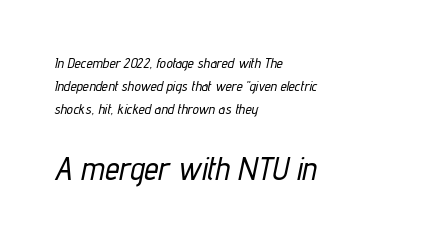
The image shows 32 px condensed type, italic (leaning right); set left-aligned, normal line spacing (1.65x), normal letter spacing, not underlined; the second (bottom) block is 2.29x larger; low stroke contrast and a medium x-height.
